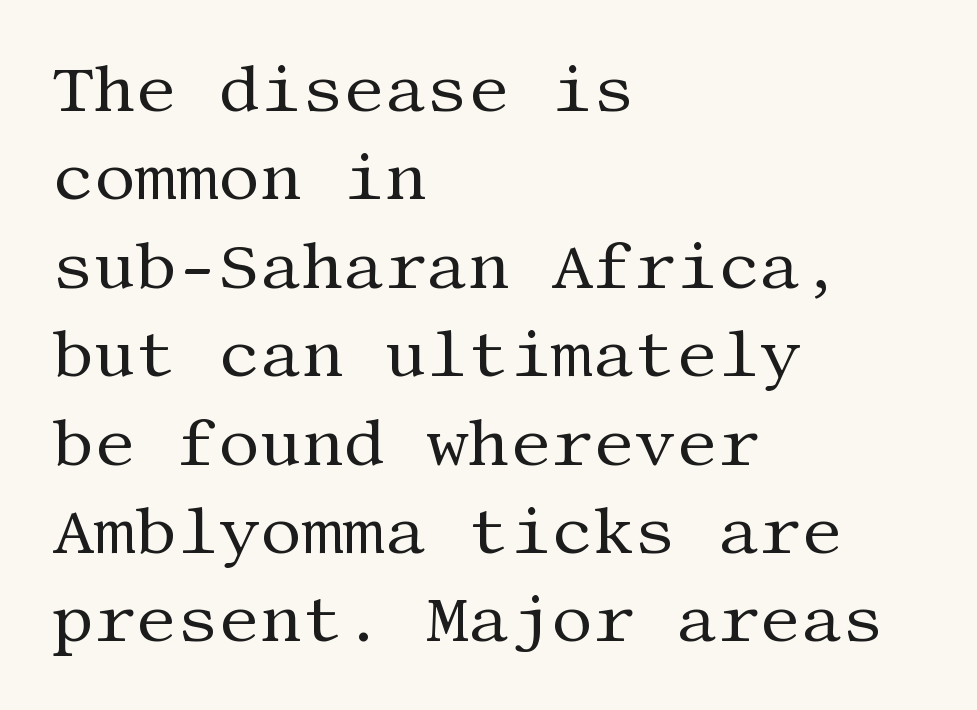
{"serif": "yes", "italic": "no", "bold": "no", "weight": "regular", "width": "normal", "stroke_contrast": "medium", "x_height": "large", "underline": "no", "align": "left", "line_spacing": "normal", "line_spacing_ratio": 1.36, "letter_spacing": "normal", "letter_spacing_em": 0.0, "glyph_px": 65}
